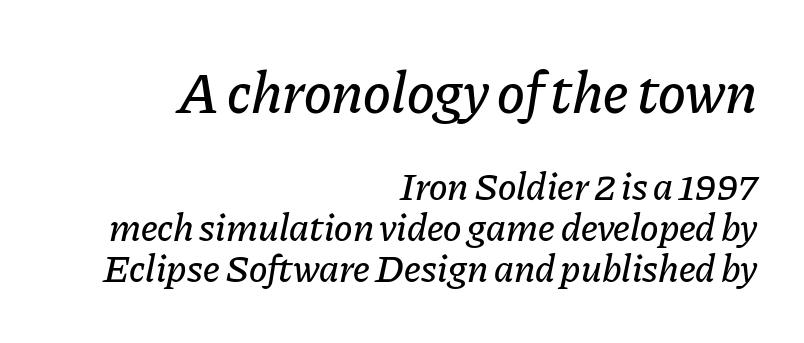
{"italic": "yes", "lean": "right", "slant_degrees": 11, "width": "normal", "stroke_contrast": "low", "x_height": "medium", "monospaced": "no", "underline": "no", "align": "right", "line_spacing": "tight", "line_spacing_ratio": 1.05, "letter_spacing": "normal", "letter_spacing_em": 0.0, "larger_block": "first", "size_ratio": 1.51, "glyph_px": 59}
